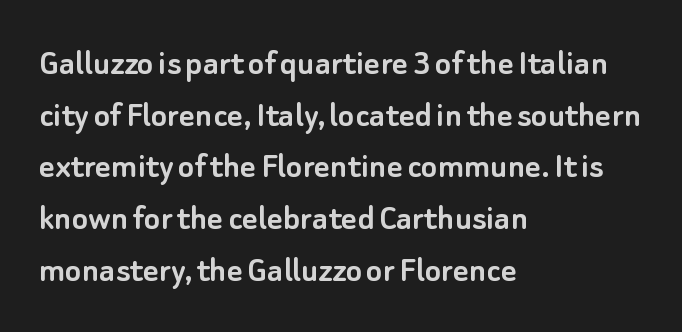
The image shows 38 px sans-serif type, upright; set left-aligned, normal line spacing (1.36x), normal letter spacing, not underlined; low stroke contrast and a small x-height.
